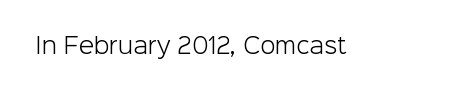
The space directly below the letters is spotless. Quick note: not italic, upright. The line texture is even and compact thanks to regular tracking. These glyphs show unthickened strokes, regular width or finer.
